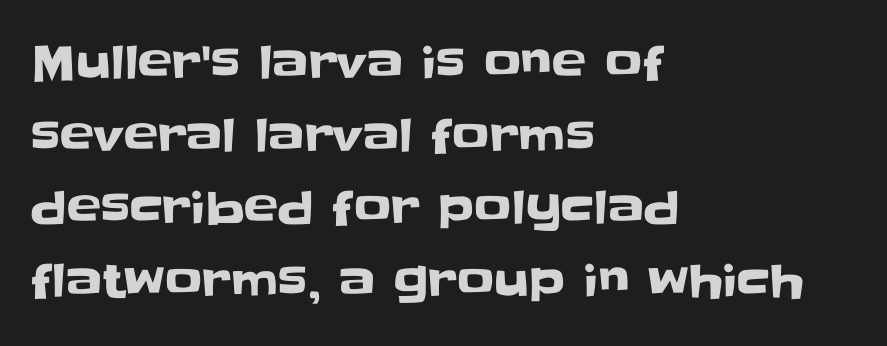
{"serif": "no", "italic": "no", "width": "normal", "stroke_contrast": "low", "x_height": "large", "monospaced": "no", "underline": "no", "align": "left", "line_spacing": "normal", "line_spacing_ratio": 1.58, "letter_spacing": "normal", "letter_spacing_em": 0.0, "glyph_px": 46}
